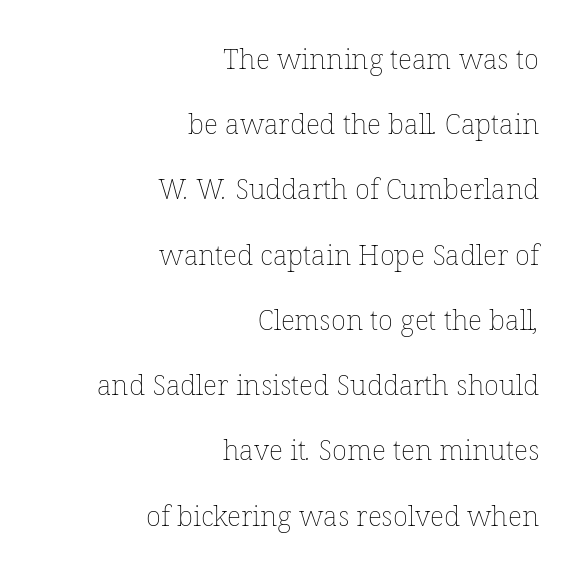
{"bold": "no", "weight": "thin", "width": "normal", "stroke_contrast": "low", "x_height": "medium", "monospaced": "no", "underline": "no", "align": "right", "line_spacing": "loose", "line_spacing_ratio": 2.33, "letter_spacing": "normal", "letter_spacing_em": 0.0, "glyph_px": 28}
